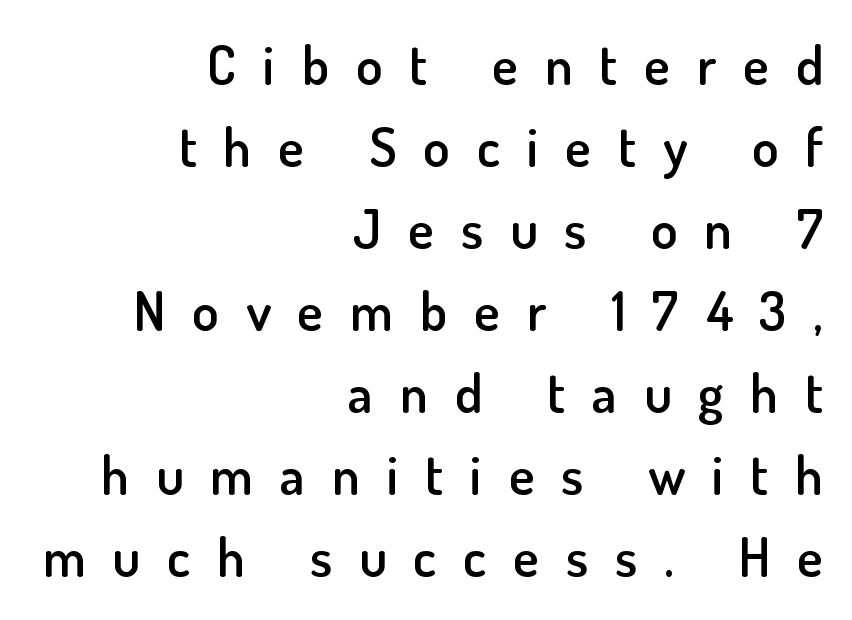
The image shows 54 px semibold sans-serif type, upright; set right-aligned, normal line spacing (1.52x), unusually wide letter spacing (+0.5 em), not underlined; low stroke contrast and a small x-height.
